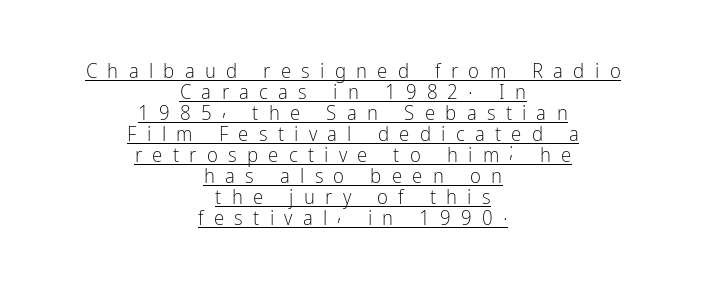
The image shows 21 px text type, upright; set centered, tight line spacing (1.0x), unusually wide letter spacing (+0.49 em), underlined.
